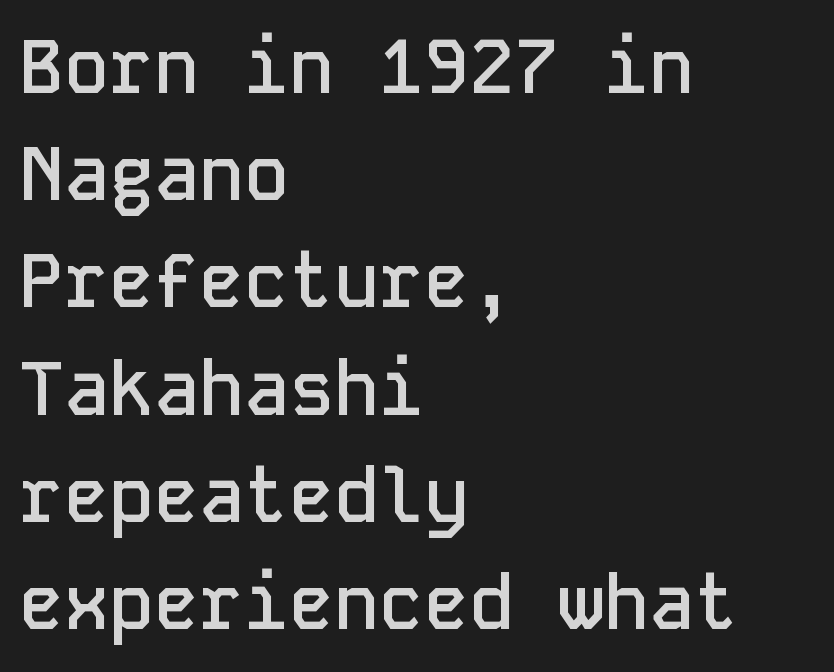
The image shows 75 px semibold sans-serif type, upright, monospaced; set left-aligned, normal line spacing (1.43x), normal letter spacing, not underlined; low stroke contrast and a medium x-height.
